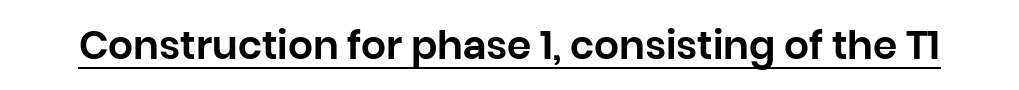
{"serif": "no", "italic": "no", "width": "normal", "stroke_contrast": "low", "x_height": "large", "monospaced": "no", "underline": "yes", "letter_spacing": "normal", "letter_spacing_em": 0.0, "glyph_px": 39}
